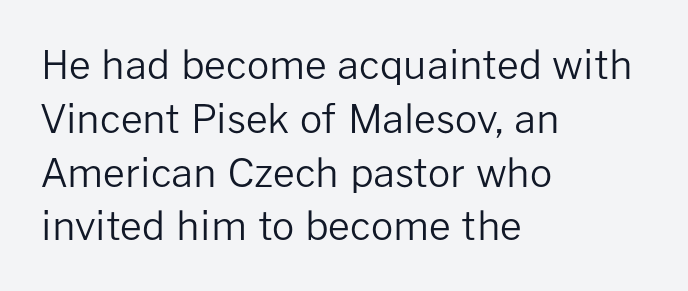
Baseline-to-baseline distance is the conventional proportion of letter height. Every row of glyphs begins at an identical x-position on the left. Nothing sits at the stroke ends, so this counts as sans-serif. The space directly below the letters is spotless. In terms of letterspacing, this is plain default setting.
